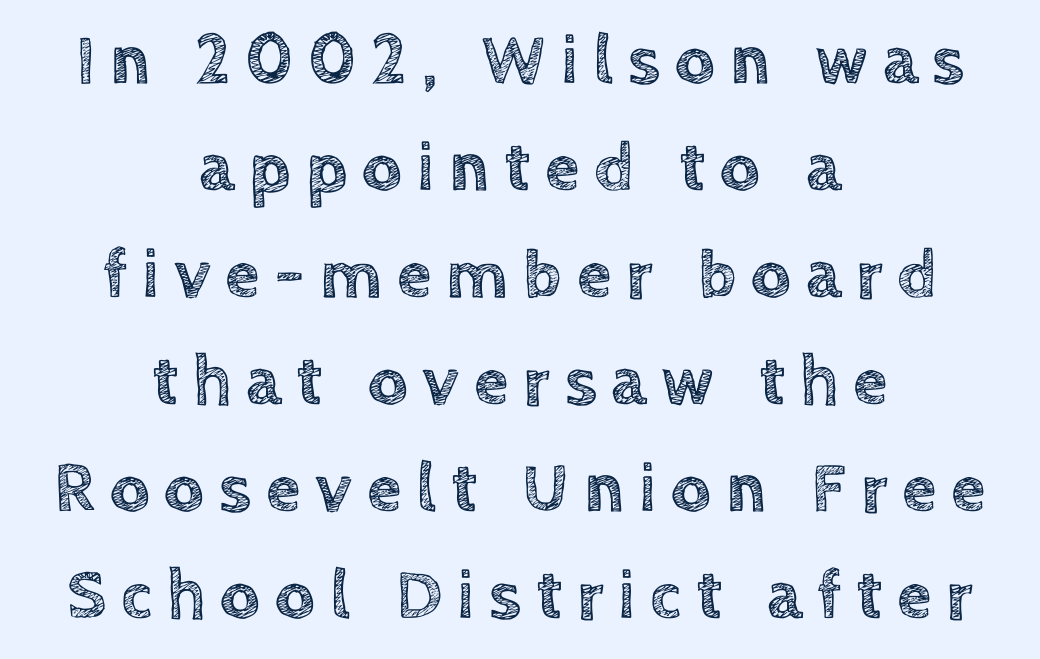
The image shows 70 px text type, upright; set centered, normal line spacing (1.53x), unusually wide letter spacing (+0.21 em), not underlined; a large x-height.
